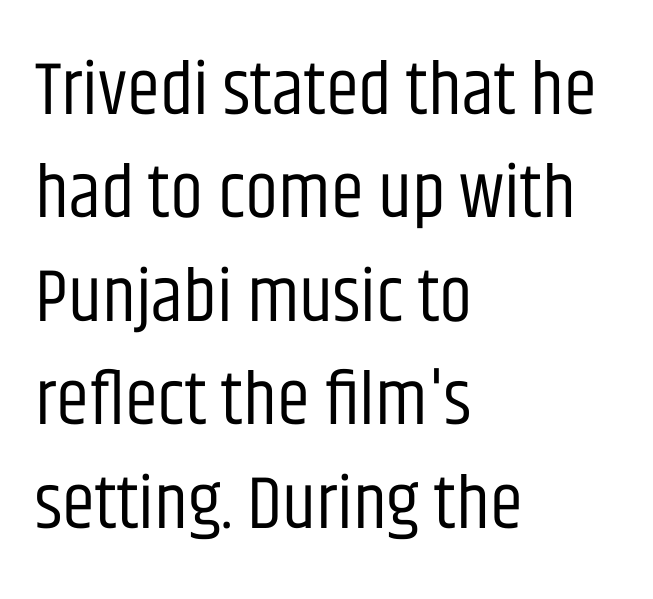
The image shows 75 px regular-weight, condensed sans-serif type, upright; set left-aligned, normal line spacing (1.38x), normal letter spacing, not underlined; low stroke contrast and a large x-height.
